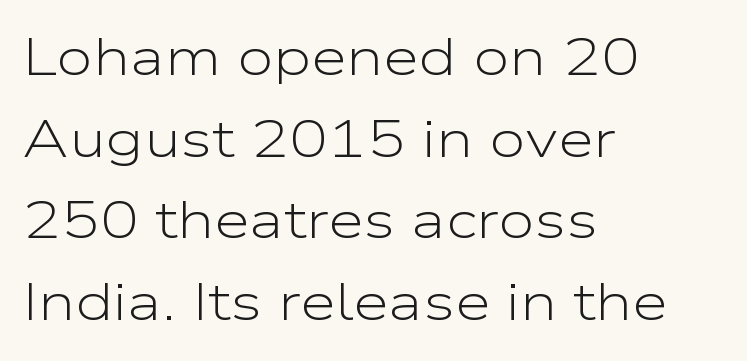
{"serif": "no", "italic": "no", "bold": "no", "weight": "light", "width": "wide", "stroke_contrast": "low", "x_height": "medium", "monospaced": "no", "underline": "no", "align": "left", "line_spacing": "normal", "line_spacing_ratio": 1.57, "letter_spacing": "normal", "letter_spacing_em": 0.0, "glyph_px": 52}
